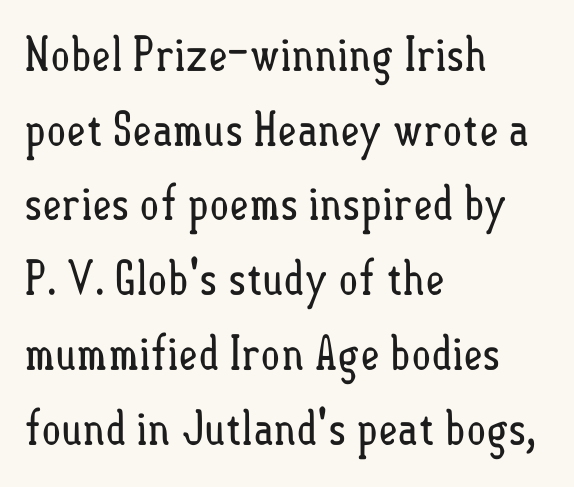
The image shows 47 px regular-weight, condensed type, upright; set left-aligned, normal line spacing (1.59x), normal letter spacing, not underlined; low stroke contrast and a small x-height.
